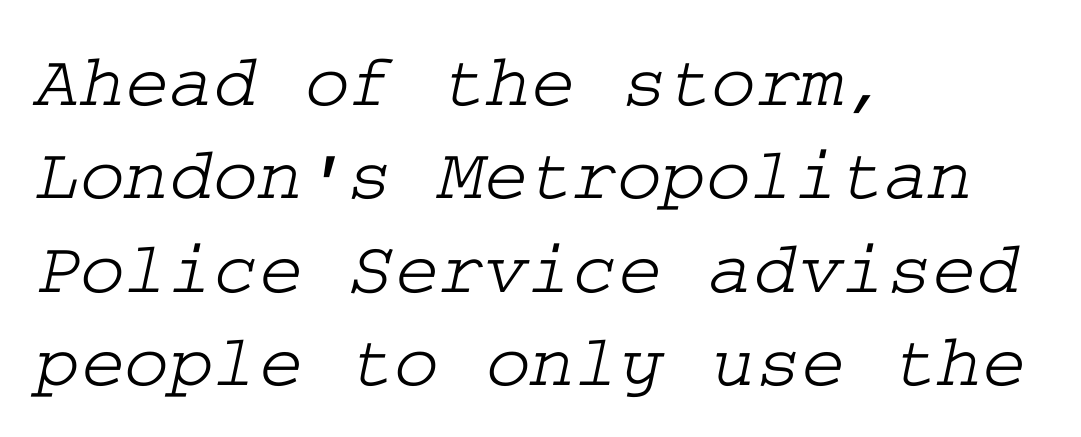
The passage is arranged the way most books set body copy — flush left. Regarding serifs, this sample has them. Short note: letters normally spaced. The glyphs are unaccompanied by any horizontal stroke below them.
